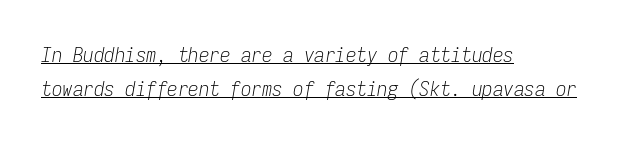
Q: Is the text bold? A: No.
Q: Is the text italic (slanted)? A: Yes, it leans right by about 9 degrees.
Q: Is the text underlined? A: Yes.
Q: How is the paragraph aligned? A: Left-aligned.
Q: Is the spacing between letters normal or unusually wide? A: Normal.
Q: Is the spacing between lines tight, normal or loose? A: Normal.
